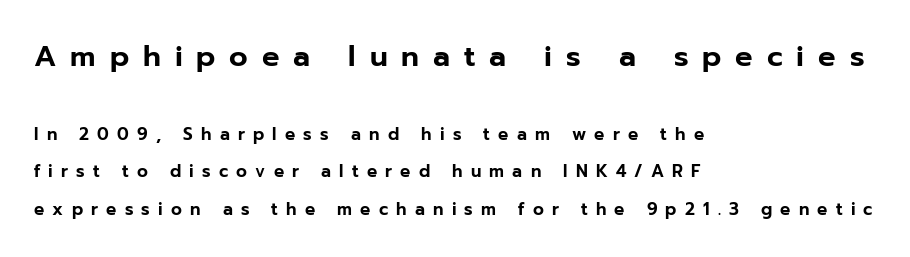
The image shows 29 px sans-serif type, upright; set left-aligned, loose line spacing (2.2x), unusually wide letter spacing (+0.48 em), not underlined; the first (top) block is 1.71x larger; low stroke contrast and a medium x-height.
